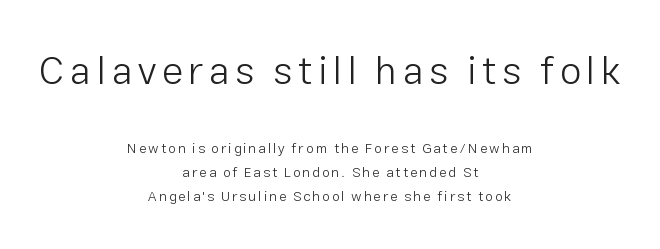
The image shows 39 px light sans-serif type, upright; set centered, line spacing 1.72x, not underlined; the first (top) block is 2.79x larger; low stroke contrast and a medium x-height.
